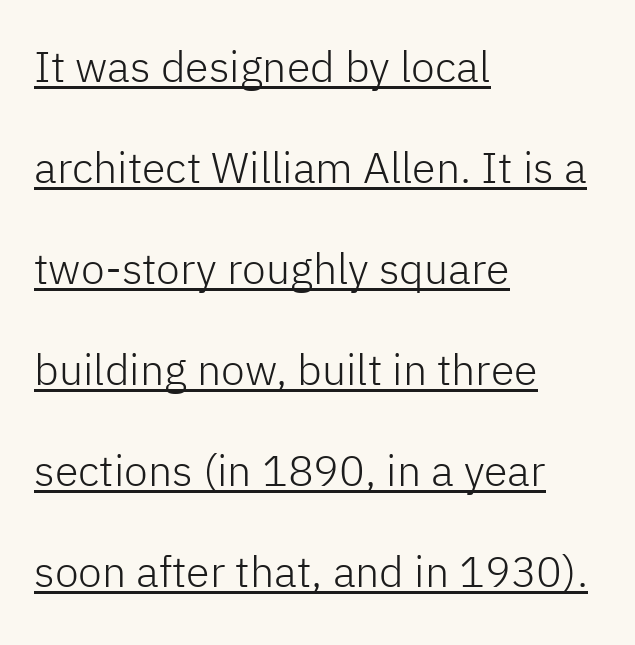
{"serif": "no", "italic": "no", "bold": "no", "weight": "light", "width": "normal", "stroke_contrast": "low", "x_height": "medium", "monospaced": "no", "underline": "yes", "align": "left", "line_spacing": "loose", "line_spacing_ratio": 2.35, "letter_spacing": "normal", "letter_spacing_em": 0.0, "glyph_px": 43}
